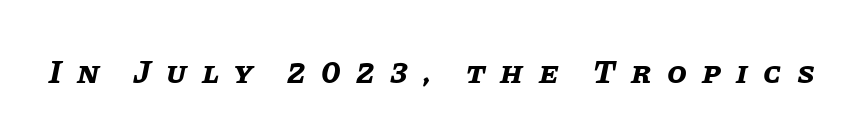
{"italic": "yes", "lean": "right", "slant_degrees": 11, "bold": "yes", "weight": "bold", "width": "normal", "stroke_contrast": "low", "x_height": "large", "monospaced": "no", "underline": "no", "letter_spacing": "wide", "letter_spacing_em": 0.48, "glyph_px": 32}
